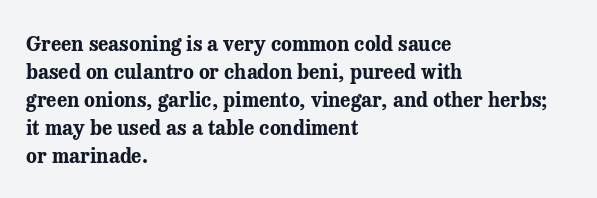
Q: Is the text bold? A: Yes.
Q: Is the text italic (slanted)? A: No, it is upright.
Q: Is the text underlined? A: No.
Q: How is the paragraph aligned? A: Left-aligned.
Q: Is the spacing between letters normal or unusually wide? A: Normal.
Q: Is the spacing between lines tight, normal or loose? A: Normal.
